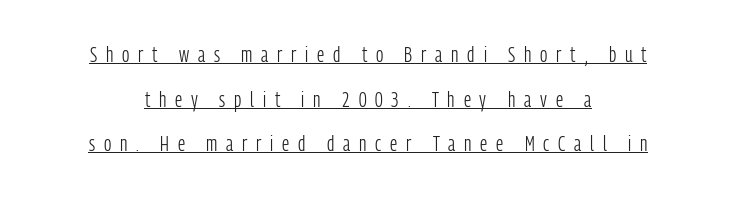
No heavy texture on the line: the type isn't bold. The lines are spread far apart with generous leading. You could only call the tracking loose — the letters float apart. One-word summary of the alignment: center. Students, observe the line beneath the letters — that is underlining. Notice how the stems are strictly vertical — no italics here.
